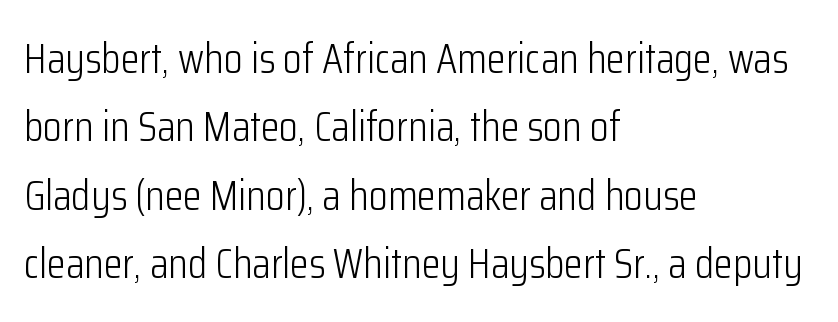
{"serif": "no", "italic": "no", "bold": "no", "weight": "light", "width": "condensed", "stroke_contrast": "low", "x_height": "medium", "monospaced": "no", "underline": "no", "align": "left", "line_spacing": "normal", "line_spacing_ratio": 1.59, "letter_spacing": "normal", "letter_spacing_em": 0.0, "glyph_px": 43}
